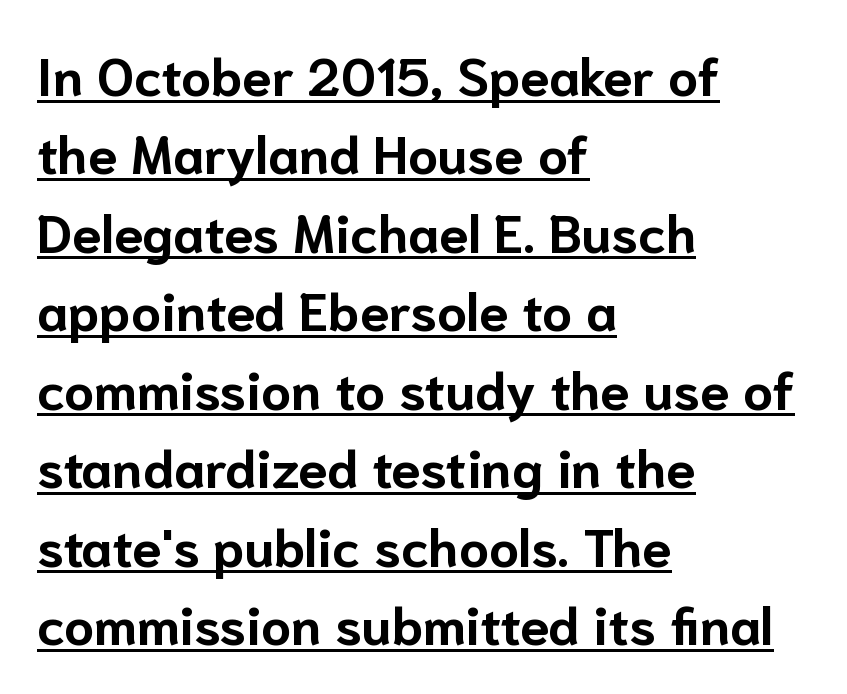
The image shows 53 px bold sans-serif type, upright; set left-aligned, normal line spacing (1.48x), normal letter spacing, underlined; low stroke contrast and a medium x-height.
